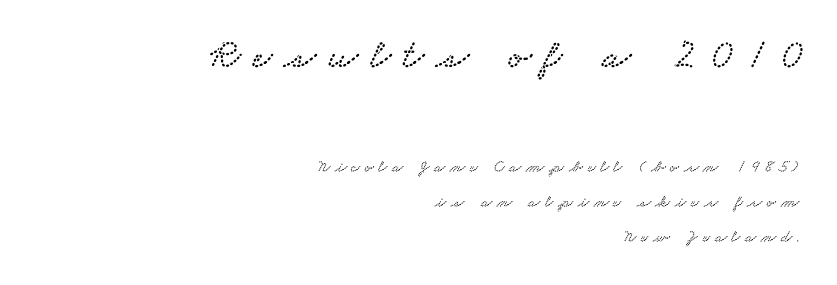
Q: Is the typeface a serif or a sans-serif typeface? A: Serif.
Q: Is the text underlined? A: No.
Q: How is the paragraph aligned? A: Right-aligned.
Q: Is the spacing between letters normal or unusually wide? A: Unusually wide.
Q: Is the spacing between lines tight, normal or loose? A: Loose.
Q: Which block of text is set in a larger size, the first (top) or the second (bottom)? A: The first (top) one.
Q: Width (condensed, normal, or wide)? A: Wide.
Q: Stroke contrast? A: Low.
Q: x-height? A: Small.
Q: Monospaced? A: No.
